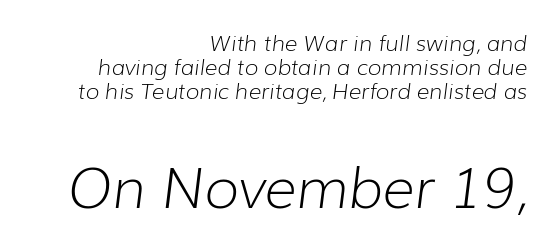
Short note: letters normally spaced. Compare the two chunks: the lower has the greater cap height. Would a proofreader flag this as italicized? Yes. Is this a fixed-width face? No — the glyphs have proportional, varying widths. Weight class: somewhere from thin through regular.
